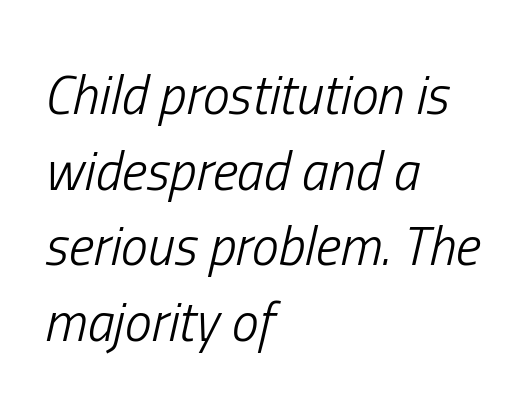
{"italic": "yes", "lean": "right", "slant_degrees": 13, "bold": "no", "weight": "light", "width": "condensed", "stroke_contrast": "low", "x_height": "medium", "monospaced": "no", "underline": "no", "align": "left", "line_spacing": "normal", "line_spacing_ratio": 1.4, "letter_spacing": "normal", "letter_spacing_em": 0.0, "glyph_px": 54}
